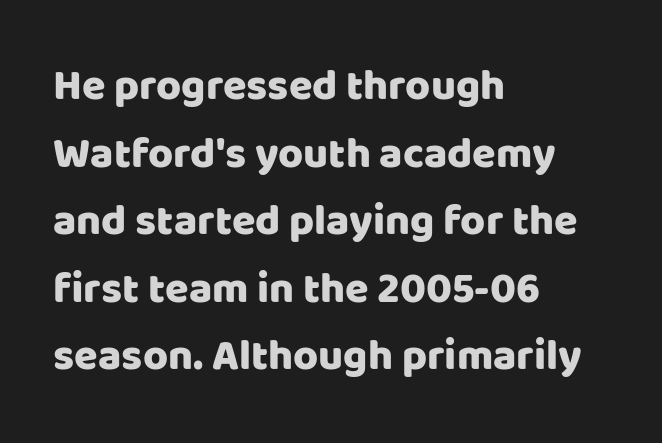
The image shows 43 px sans-serif type, upright; set left-aligned, normal line spacing (1.57x), normal letter spacing, not underlined; low stroke contrast and a large x-height.
